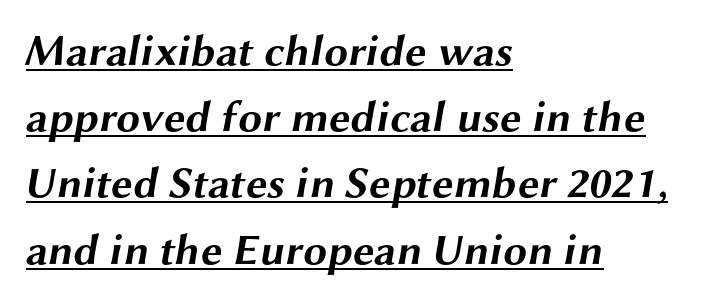
In terms of weight, the rendering is a true, heavy bold. Horizontal bands of white between lines are of average thickness. In terms of letterspacing, this is plain default setting. Horizontal alignment here is leftward, the default for most running prose. Looks like someone drew a line under every word here. This sample uses a sans-serif face.
